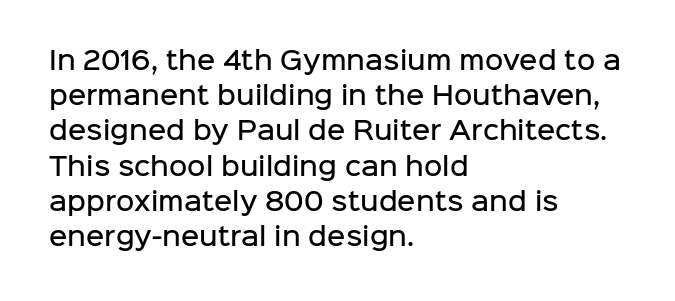
Q: Is the text bold? A: Semi-bold.
Q: Is the text italic (slanted)? A: No, it is upright.
Q: Is the text underlined? A: No.
Q: How is the paragraph aligned? A: Left-aligned.
Q: Is the spacing between letters normal or unusually wide? A: Normal.
Q: Is the spacing between lines tight, normal or loose? A: Normal.
